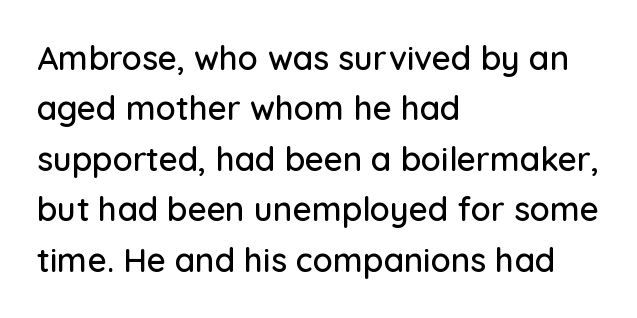
{"serif": "no", "italic": "no", "width": "normal", "stroke_contrast": "low", "x_height": "medium", "monospaced": "no", "underline": "no", "align": "left", "line_spacing": "normal", "line_spacing_ratio": 1.53, "letter_spacing": "normal", "letter_spacing_em": 0.0, "glyph_px": 33}
